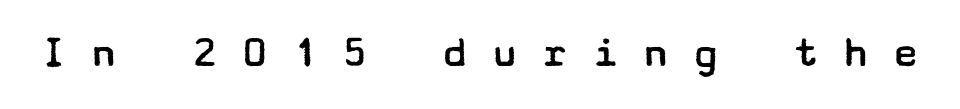
Q: Is the text bold? A: No.
Q: Is the text italic (slanted)? A: No, it is upright.
Q: Is the typeface a serif or a sans-serif typeface? A: Sans-serif.
Q: Is the text underlined? A: No.
Q: Is the spacing between letters normal or unusually wide? A: Unusually wide.
Q: Width (condensed, normal, or wide)? A: Wide.
Q: Stroke contrast? A: Low.
Q: x-height? A: Medium.
